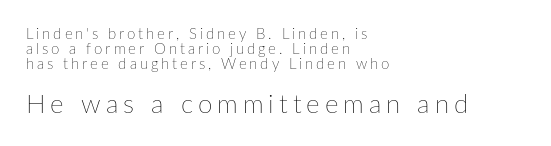
Q: Is the text bold? A: No.
Q: Is the text italic (slanted)? A: No, it is upright.
Q: Is the text underlined? A: No.
Q: How is the paragraph aligned? A: Left-aligned.
Q: Is the spacing between lines tight, normal or loose? A: Tight.
Q: Which block of text is set in a larger size, the first (top) or the second (bottom)? A: The second (bottom) one.
